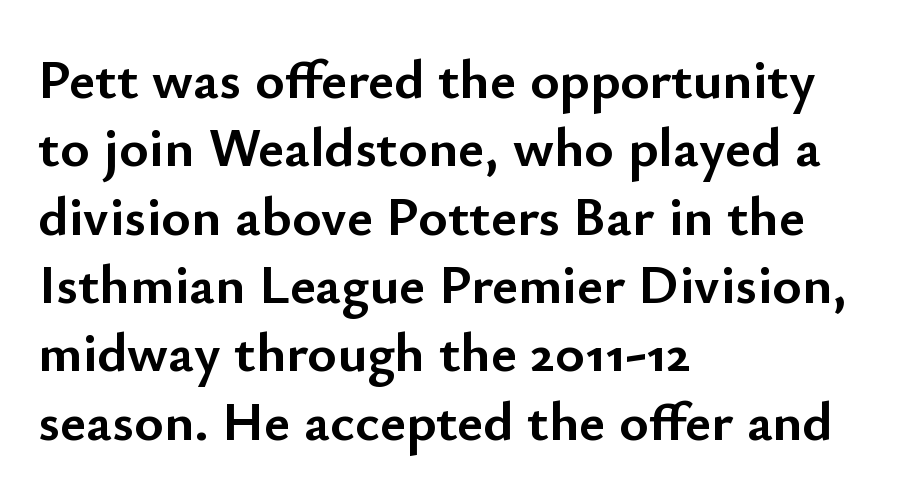
{"serif": "no", "italic": "no", "bold": "yes", "weight": "semibold", "width": "normal", "stroke_contrast": "low", "x_height": "small", "monospaced": "no", "underline": "no", "align": "left", "line_spacing_ratio": 1.22, "letter_spacing": "normal", "letter_spacing_em": 0.0, "glyph_px": 56}
